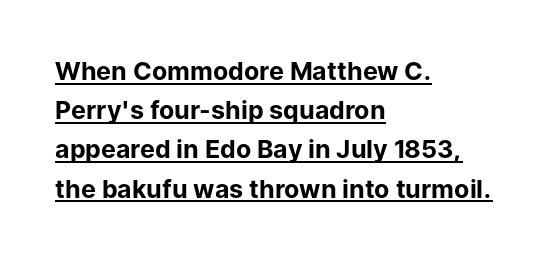
{"italic": "no", "bold": "yes", "underline": "yes", "align": "left", "line_spacing": "normal", "line_spacing_ratio": 1.57, "letter_spacing": "normal", "letter_spacing_em": 0.0, "glyph_px": 25}
